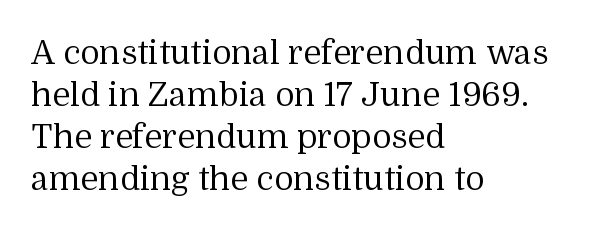
{"serif": "yes", "italic": "no", "bold": "no", "weight": "regular", "width": "normal", "stroke_contrast": "medium", "x_height": "medium", "monospaced": "no", "underline": "no", "align": "left", "line_spacing": "normal", "line_spacing_ratio": 1.27, "letter_spacing": "normal", "letter_spacing_em": 0.0, "glyph_px": 33}
